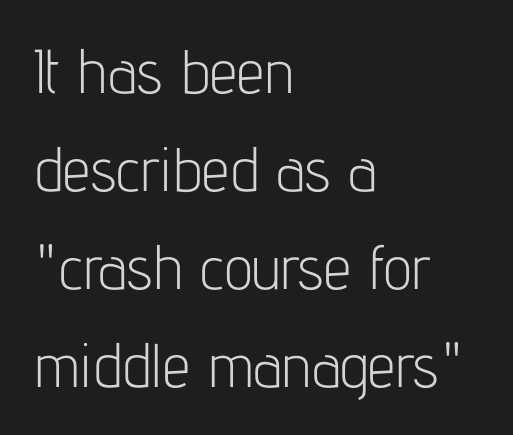
The image shows 62 px light, condensed sans-serif type, upright; set left-aligned, normal line spacing (1.58x), normal letter spacing, not underlined; low stroke contrast and a medium x-height.
